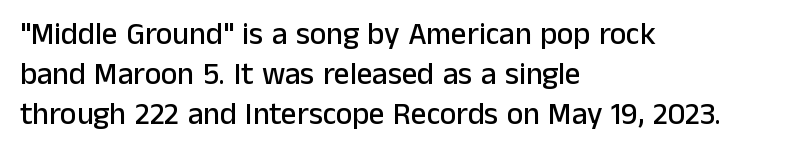
Ordinary non-slanted type is in use. Check under the words: just untouched page. Which margin do the lines hug? The left one — the right edge is uneven. A typesetter would call this zero additional tracking. The lines sit at an ordinary, default distance from one another. Each letter keeps its own natural width here, so spacing adapts to shape.
